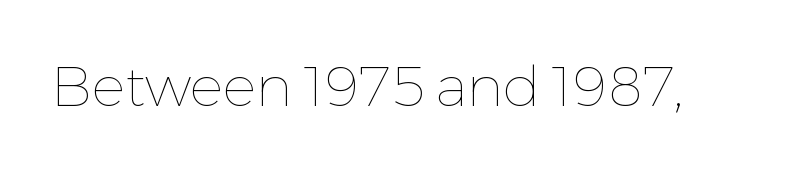
{"italic": "no", "bold": "no", "weight": "thin", "width": "normal", "stroke_contrast": "low", "x_height": "medium", "monospaced": "no", "underline": "no", "letter_spacing": "normal", "letter_spacing_em": 0.0, "glyph_px": 56}
